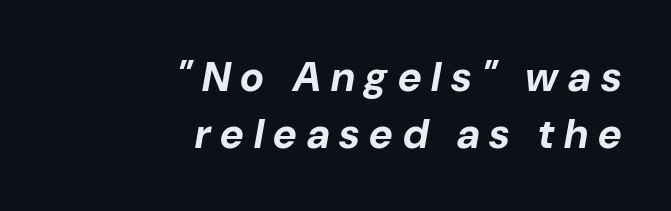
Q: Is the text bold? A: Yes.
Q: Is the text italic (slanted)? A: Yes, it leans right by about 10 degrees.
Q: Is the text underlined? A: No.
Q: How is the paragraph aligned? A: Right-aligned.
Q: Is the spacing between letters normal or unusually wide? A: Unusually wide.
Q: Is the spacing between lines tight, normal or loose? A: Normal.
Q: Width (condensed, normal, or wide)? A: Normal.
Q: Stroke contrast? A: Low.
Q: x-height? A: Medium.
Q: Monospaced? A: No.
